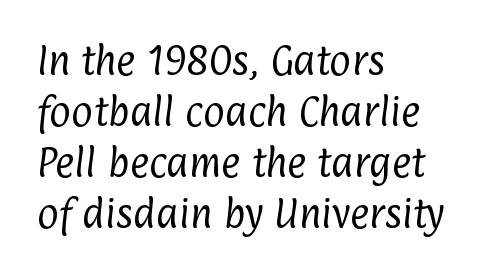
The image shows 33 px regular-weight, condensed sans-serif type; set left-aligned, normal line spacing (1.55x), normal letter spacing, not underlined; low stroke contrast and a medium x-height.
